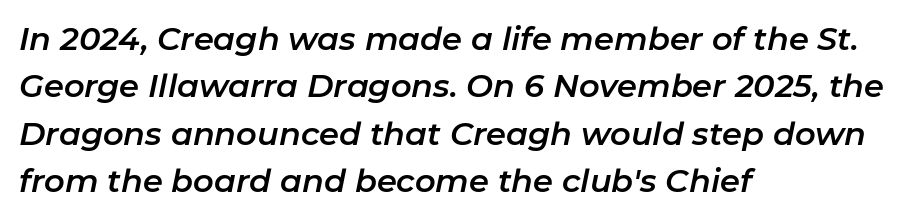
The image shows 32 px text type, italic (leaning right); set left-aligned, normal line spacing (1.48x), normal letter spacing, not underlined; low stroke contrast and a medium x-height.
